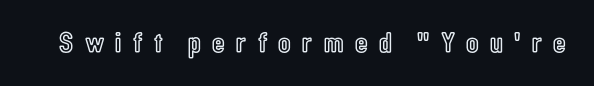
The image shows 29 px condensed type, upright; set unusually wide letter spacing (+0.39 em), not underlined; a medium x-height.
